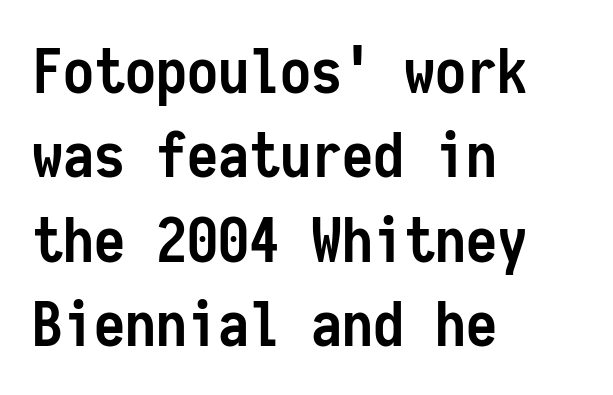
Q: Is the text bold? A: Yes.
Q: Is the text italic (slanted)? A: No, it is upright.
Q: Is the typeface a serif or a sans-serif typeface? A: Sans-serif.
Q: Is the text underlined? A: No.
Q: How is the paragraph aligned? A: Left-aligned.
Q: Is the spacing between letters normal or unusually wide? A: Normal.
Q: Is the spacing between lines tight, normal or loose? A: Normal.
Q: Width (condensed, normal, or wide)? A: Condensed.
Q: Stroke contrast? A: Low.
Q: x-height? A: Medium.
Q: Monospaced? A: Yes.
